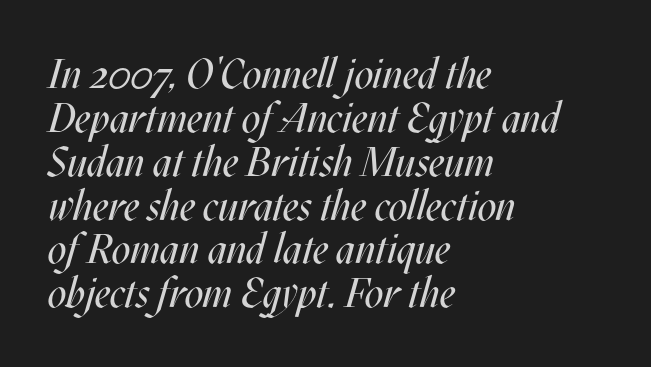
The image shows 41 px regular-weight, condensed type, italic (leaning right); set left-aligned, tight line spacing (1.07x), normal letter spacing, not underlined; medium stroke contrast and a large x-height.
